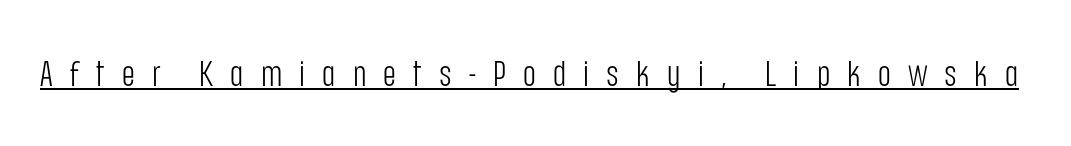
{"serif": "no", "italic": "no", "bold": "no", "weight": "light", "width": "condensed", "stroke_contrast": "low", "x_height": "large", "monospaced": "no", "underline": "yes", "letter_spacing": "wide", "letter_spacing_em": 0.49, "glyph_px": 35}
